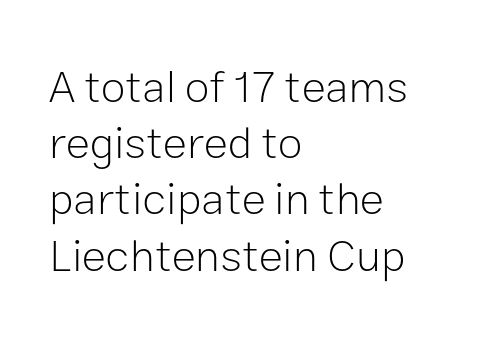
The words here are not underlined. Each word holds together tightly as a unit, with standard inter-letter gaps. A typesetter would call this proportional, since set widths differ per character. Rendered with straight, roman letterforms. The lines are quadded left. Note: no serifs on the glyphs.
